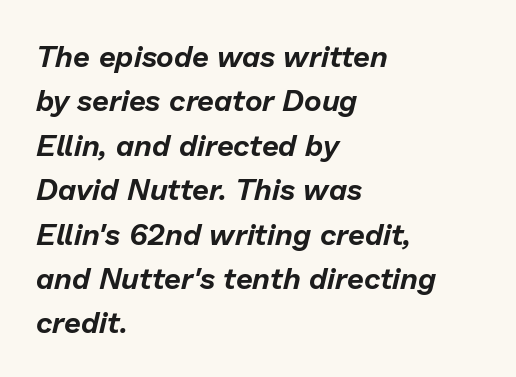
{"italic": "yes", "lean": "right", "slant_degrees": 13, "width": "normal", "stroke_contrast": "low", "x_height": "medium", "monospaced": "no", "underline": "no", "align": "left", "line_spacing": "normal", "line_spacing_ratio": 1.48, "letter_spacing": "normal", "letter_spacing_em": 0.0, "glyph_px": 30}
